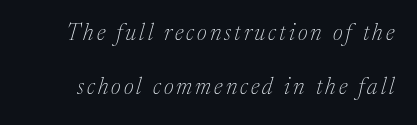
Q: Is the text bold? A: No.
Q: Is the text italic (slanted)? A: Yes, it leans right by about 17 degrees.
Q: Is the text underlined? A: No.
Q: Is the spacing between lines tight, normal or loose? A: Loose.
